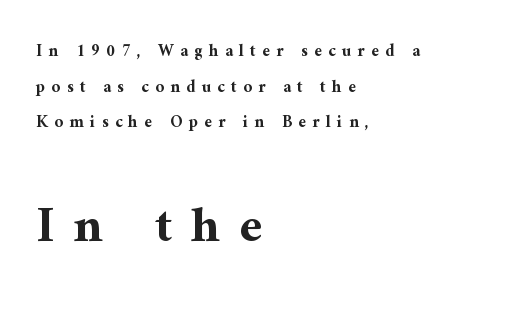
Q: Is the text bold? A: Yes.
Q: Is the text italic (slanted)? A: No, it is upright.
Q: Is the typeface a serif or a sans-serif typeface? A: Serif.
Q: Is the text underlined? A: No.
Q: How is the paragraph aligned? A: Left-aligned.
Q: Is the spacing between letters normal or unusually wide? A: Unusually wide.
Q: Is the spacing between lines tight, normal or loose? A: Loose.
Q: Which block of text is set in a larger size, the first (top) or the second (bottom)? A: The second (bottom) one.
Q: Width (condensed, normal, or wide)? A: Normal.
Q: Stroke contrast? A: Medium.
Q: x-height? A: Medium.
Q: Monospaced? A: No.
